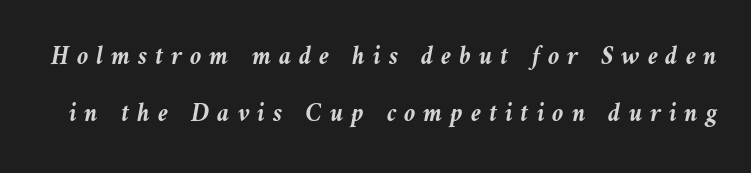
{"italic": "yes", "lean": "left", "slant_degrees": 9, "bold": "yes", "underline": "no", "line_spacing": "loose", "line_spacing_ratio": 2.21, "letter_spacing": "wide", "letter_spacing_em": 0.3, "glyph_px": 26}
